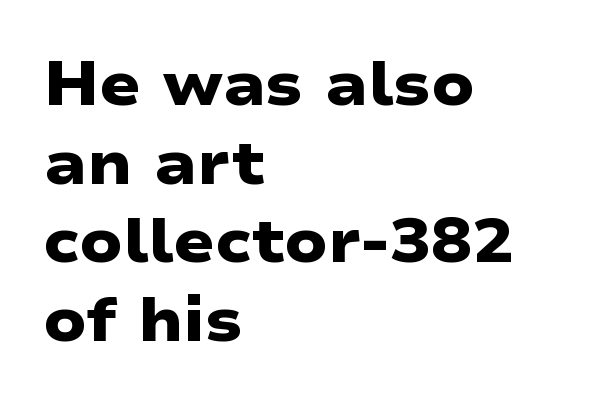
{"serif": "no", "bold": "yes", "weight": "heavy", "width": "wide", "stroke_contrast": "low", "x_height": "medium", "monospaced": "no", "underline": "no", "align": "left", "line_spacing": "normal", "line_spacing_ratio": 1.29, "letter_spacing": "normal", "letter_spacing_em": 0.0, "glyph_px": 61}
